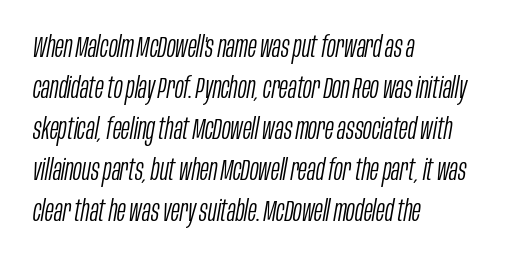
Default kerning and tracking; the words read as compact shapes. How would I describe the line gaps? Plain and ordinary. The font sits on the lighter half of the weight spectrum, regular included. Do the characters align in a grid? No, the font is proportional.
